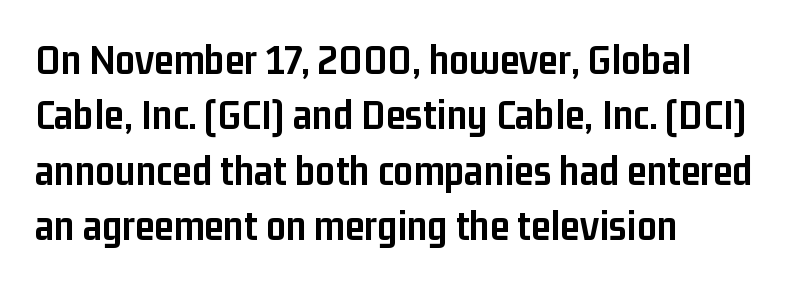
The image shows 44 px semibold, condensed sans-serif type, upright; set left-aligned, normal line spacing (1.26x), normal letter spacing, not underlined; low stroke contrast and a medium x-height.
